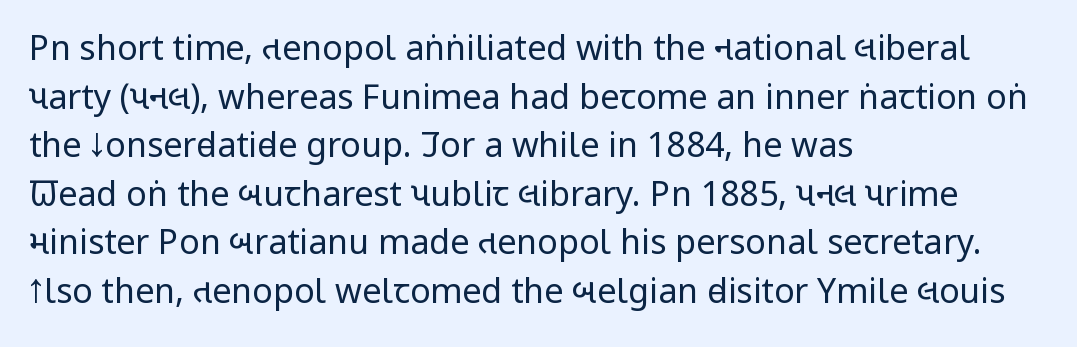
Q: Is the text bold? A: No.
Q: Is the text italic (slanted)? A: No, it is upright.
Q: Is the typeface a serif or a sans-serif typeface? A: Sans-serif.
Q: Is the text underlined? A: No.
Q: How is the paragraph aligned? A: Left-aligned.
Q: Is the spacing between letters normal or unusually wide? A: Normal.
Q: Is the spacing between lines tight, normal or loose? A: Normal.
Q: Width (condensed, normal, or wide)? A: Condensed.
Q: Stroke contrast? A: Low.
Q: x-height? A: Large.
Q: Monospaced? A: No.
